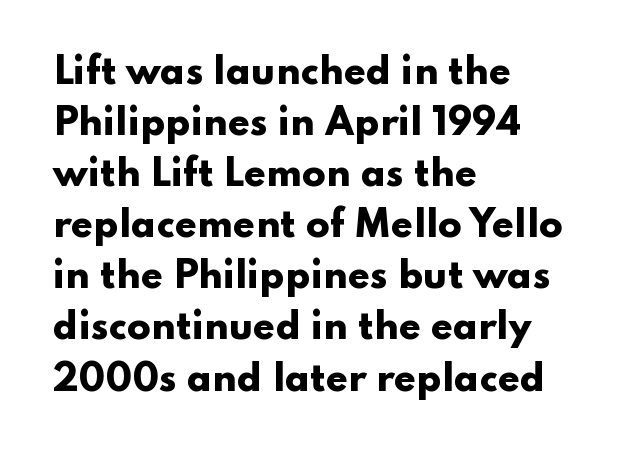
Q: Is the text bold? A: Yes.
Q: Is the text italic (slanted)? A: No, it is upright.
Q: Is the typeface a serif or a sans-serif typeface? A: Sans-serif.
Q: Is the text underlined? A: No.
Q: How is the paragraph aligned? A: Left-aligned.
Q: Is the spacing between letters normal or unusually wide? A: Normal.
Q: Is the spacing between lines tight, normal or loose? A: Normal.
Q: Width (condensed, normal, or wide)? A: Wide.
Q: Stroke contrast? A: Low.
Q: x-height? A: Small.
Q: Monospaced? A: No.
